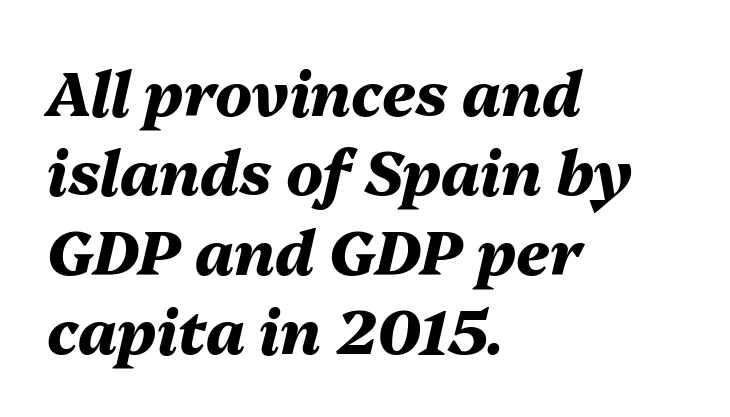
{"italic": "yes", "lean": "right", "slant_degrees": 13, "bold": "yes", "weight": "heavy", "width": "normal", "stroke_contrast": "medium", "x_height": "medium", "monospaced": "no", "underline": "no", "align": "left", "line_spacing": "normal", "line_spacing_ratio": 1.3, "letter_spacing": "normal", "letter_spacing_em": 0.0, "glyph_px": 61}
